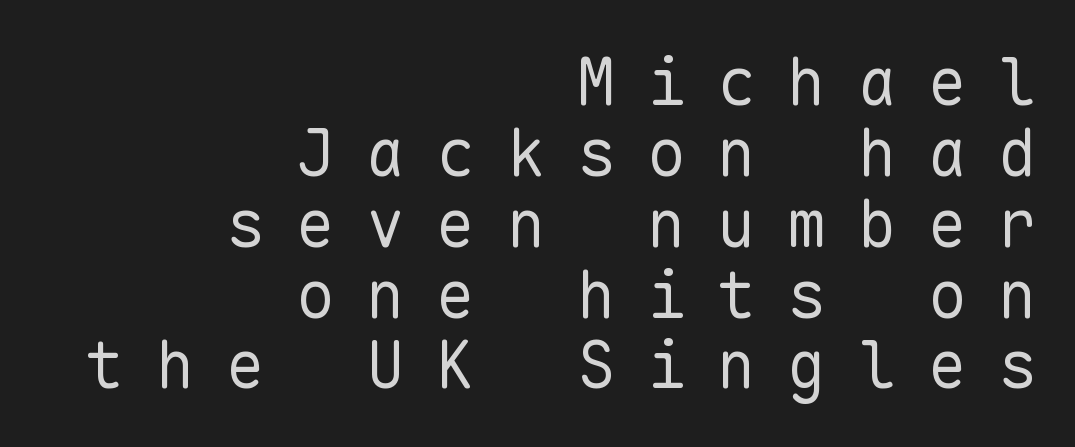
The image shows 65 px regular-weight sans-serif type, upright, monospaced; set right-aligned, tight line spacing (1.09x), unusually wide letter spacing (+0.48 em), not underlined; low stroke contrast and a medium x-height.
